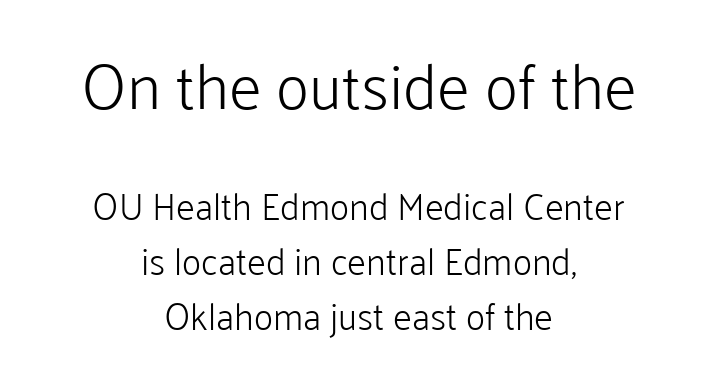
Q: Is the text bold? A: No.
Q: Is the text italic (slanted)? A: No, it is upright.
Q: Is the typeface a serif or a sans-serif typeface? A: Sans-serif.
Q: Is the text underlined? A: No.
Q: How is the paragraph aligned? A: Centered.
Q: Is the spacing between letters normal or unusually wide? A: Normal.
Q: Is the spacing between lines tight, normal or loose? A: Normal.
Q: Which block of text is set in a larger size, the first (top) or the second (bottom)? A: The first (top) one.
Q: Width (condensed, normal, or wide)? A: Normal.
Q: Stroke contrast? A: Low.
Q: x-height? A: Medium.
Q: Monospaced? A: No.
